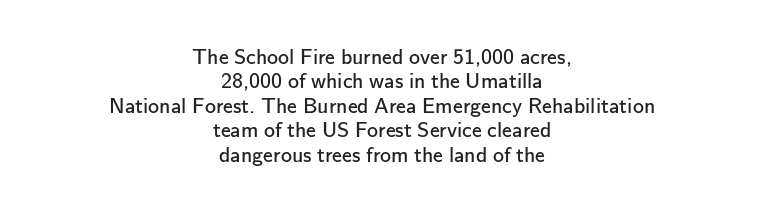
{"italic": "no", "bold": "no", "underline": "no", "align": "center", "line_spacing": "tight", "line_spacing_ratio": 1.11, "letter_spacing": "normal", "letter_spacing_em": 0.0, "glyph_px": 22}
